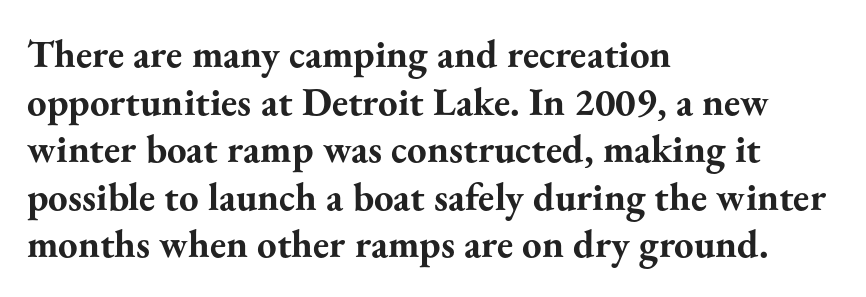
Q: Is the text bold? A: Yes.
Q: Is the text italic (slanted)? A: No, it is upright.
Q: Is the typeface a serif or a sans-serif typeface? A: Serif.
Q: Is the text underlined? A: No.
Q: How is the paragraph aligned? A: Left-aligned.
Q: Is the spacing between letters normal or unusually wide? A: Normal.
Q: Width (condensed, normal, or wide)? A: Normal.
Q: Stroke contrast? A: Medium.
Q: x-height? A: Small.
Q: Monospaced? A: No.
